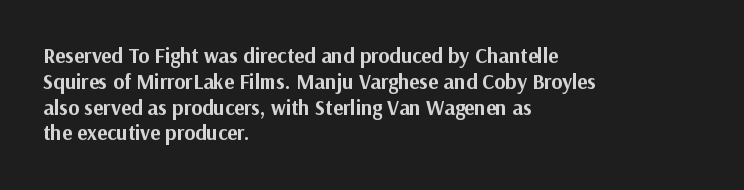
Q: Is the text bold? A: Yes.
Q: Is the text italic (slanted)? A: No, it is upright.
Q: Is the text underlined? A: No.
Q: How is the paragraph aligned? A: Left-aligned.
Q: Is the spacing between letters normal or unusually wide? A: Normal.
